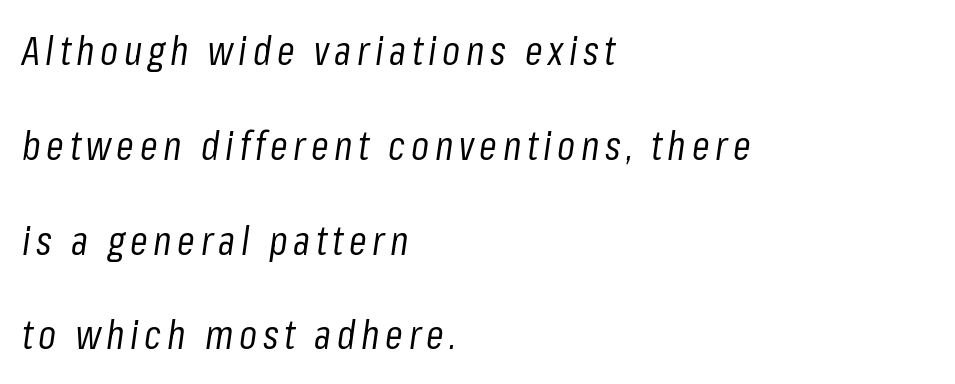
The image shows 40 px regular-weight, condensed type, italic (leaning right); set left-aligned, loose line spacing (2.37x), not underlined; low stroke contrast and a medium x-height.
